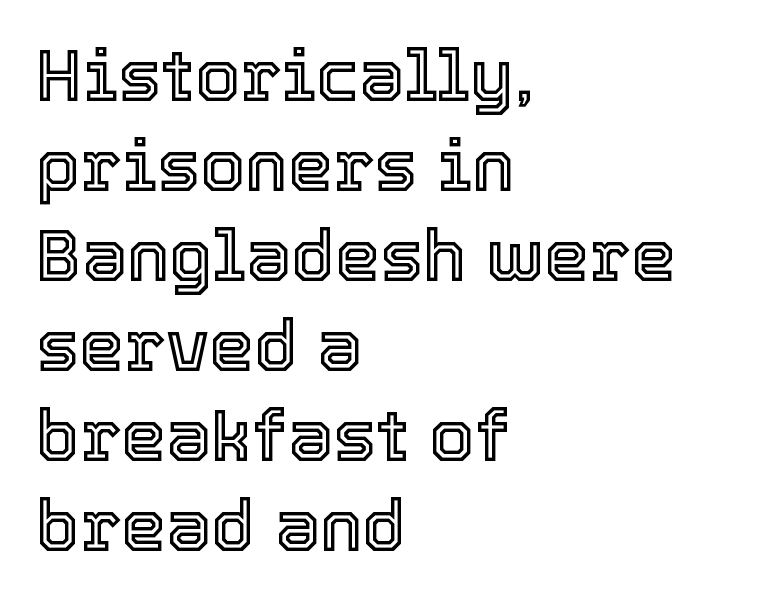
Q: Is the text italic (slanted)? A: No, it is upright.
Q: Is the text underlined? A: No.
Q: How is the paragraph aligned? A: Left-aligned.
Q: Is the spacing between letters normal or unusually wide? A: Normal.
Q: Is the spacing between lines tight, normal or loose? A: Normal.
Q: Width (condensed, normal, or wide)? A: Normal.
Q: x-height? A: Medium.
Q: Monospaced? A: No.
